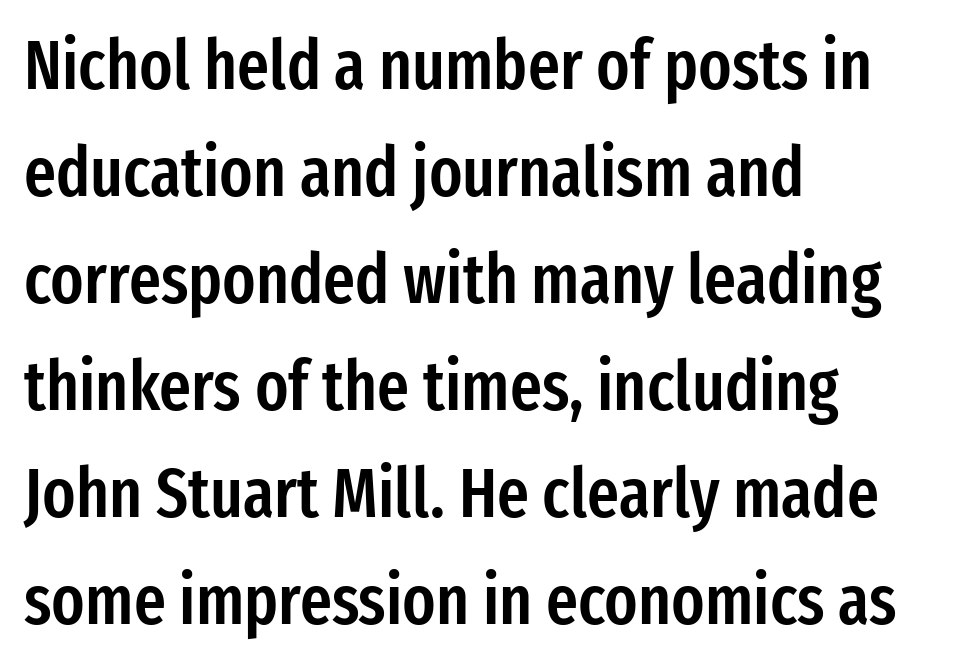
Q: Is the text bold? A: Semi-bold.
Q: Is the text italic (slanted)? A: No, it is upright.
Q: Is the typeface a serif or a sans-serif typeface? A: Sans-serif.
Q: Is the text underlined? A: No.
Q: How is the paragraph aligned? A: Left-aligned.
Q: Is the spacing between letters normal or unusually wide? A: Normal.
Q: Is the spacing between lines tight, normal or loose? A: Normal.
Q: Width (condensed, normal, or wide)? A: Condensed.
Q: Stroke contrast? A: Low.
Q: x-height? A: Medium.
Q: Monospaced? A: No.
